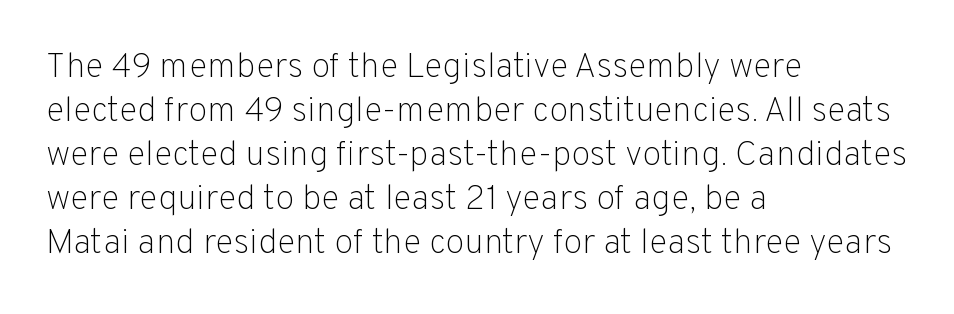
Unmarked baselines from the first word to the last. Is the type heavy? It reads as light-to-regular instead. This sample has the flowing, uneven cadence of proportional lettering. Students, observe: this is what conventionally led text looks like. Each line starts at the same left margin while the right side varies. I'd call this a sans setting — the letters go barefoot.
